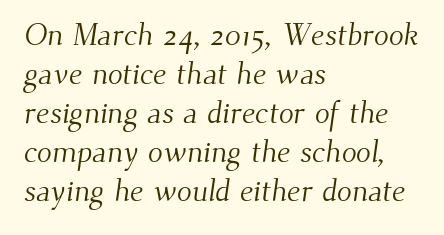
Caption: face not bold, strokes unweighted. Descenders hang freely into open space. Line beginnings align vertically; line endings do not. This is serif lettering, the kind often seen in printed books. Evenly set lines give the paragraph a standard silhouette.
